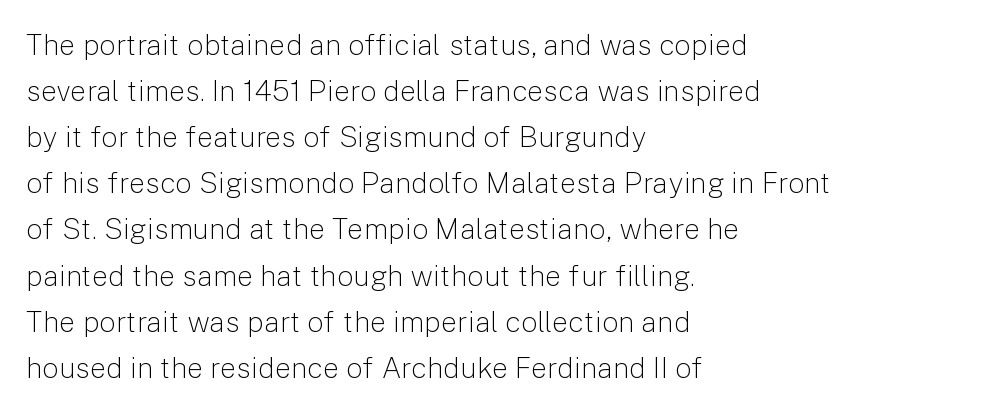
Q: Is the text bold? A: No.
Q: Is the text italic (slanted)? A: No, it is upright.
Q: Is the typeface a serif or a sans-serif typeface? A: Sans-serif.
Q: Is the text underlined? A: No.
Q: How is the paragraph aligned? A: Left-aligned.
Q: Is the spacing between letters normal or unusually wide? A: Normal.
Q: Is the spacing between lines tight, normal or loose? A: Normal.
Q: Width (condensed, normal, or wide)? A: Normal.
Q: Stroke contrast? A: Low.
Q: x-height? A: Medium.
Q: Monospaced? A: No.
